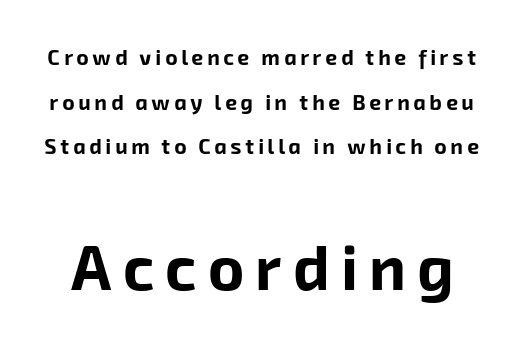
The image shows 62 px bold sans-serif type; set loose line spacing (2.13x), not underlined; the second (bottom) block is 2.95x larger; low stroke contrast and a medium x-height.
